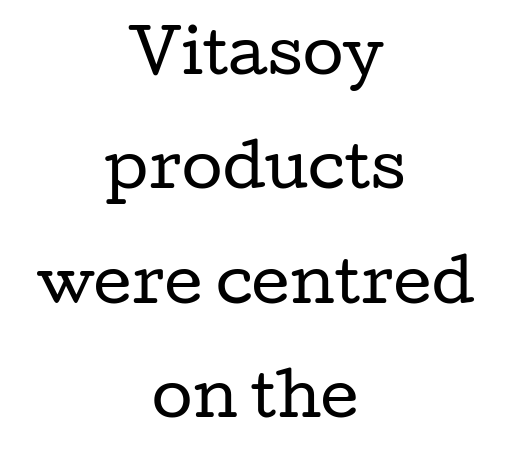
The image shows 59 px regular-weight, wide serif type, upright; set centered, loose line spacing (1.94x), normal letter spacing, not underlined; low stroke contrast and a medium x-height.
